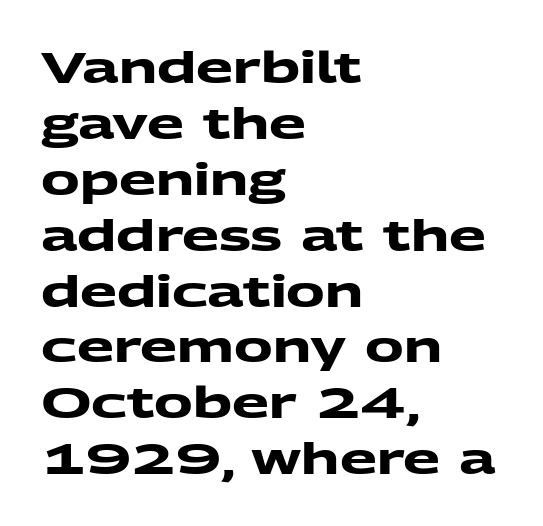
The image shows 43 px heavy, wide sans-serif type; set left-aligned, normal line spacing (1.3x), normal letter spacing, not underlined; medium stroke contrast and a medium x-height.
